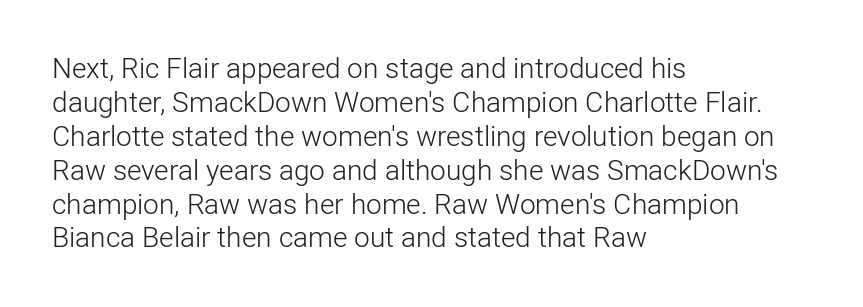
The image shows 28 px light sans-serif type, upright; set left-aligned, line spacing 1.21x, normal letter spacing, not underlined; low stroke contrast and a medium x-height.
